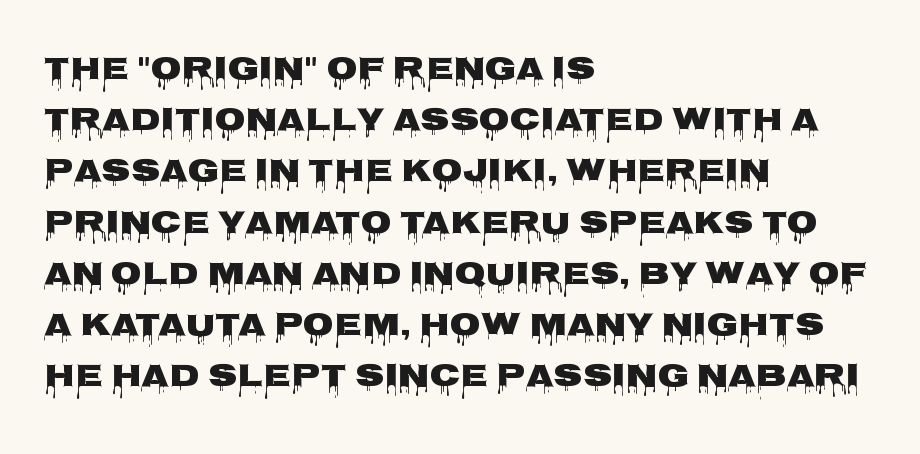
Only glyphs here, with clear space below each row. One-word summary of the alignment: left. Nope, no serifs anywhere on these letters. This is heavy type, rendered in bold. The letters stand upright; this is a roman face. Regular leading.
